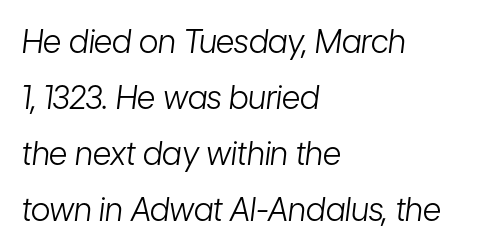
{"italic": "yes", "lean": "right", "slant_degrees": 7, "bold": "no", "weight": "light", "width": "condensed", "stroke_contrast": "low", "x_height": "medium", "monospaced": "no", "underline": "no", "align": "left", "line_spacing_ratio": 1.75, "letter_spacing": "normal", "letter_spacing_em": 0.0, "glyph_px": 32}
